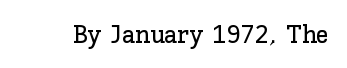
{"italic": "no", "underline": "no", "letter_spacing": "normal", "letter_spacing_em": 0.0, "glyph_px": 26}
